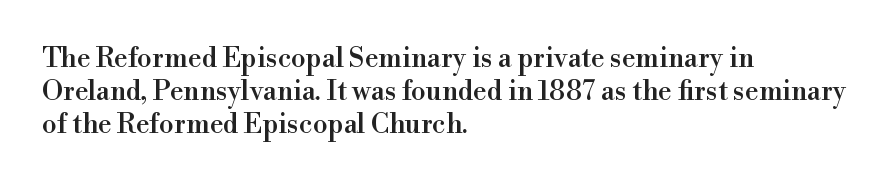
{"italic": "no", "underline": "no", "align": "left", "line_spacing_ratio": 1.23, "letter_spacing": "normal", "letter_spacing_em": 0.0, "glyph_px": 27}
